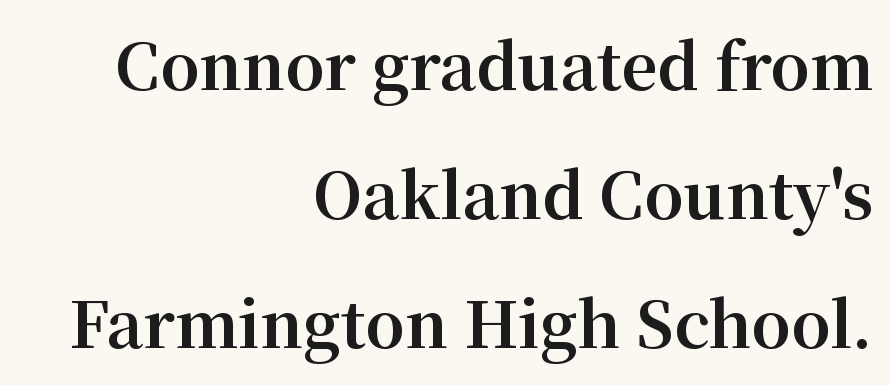
Honestly, the letter spacing is just normal — you wouldn't notice it. Looks like regular typesetting: each glyph gets only the width it needs. Decoration check: the copy has no underline. Each letter's strokes conclude with small projecting serifs. Set as a true bold cut, around the 700 mark.
